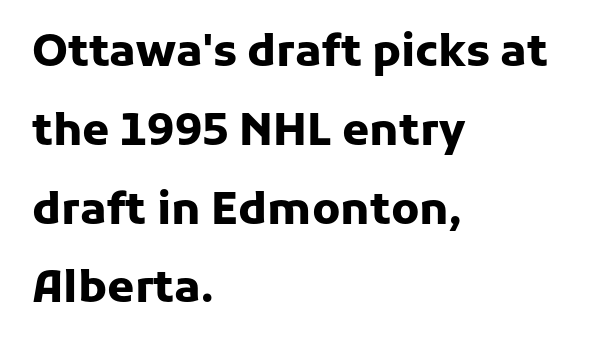
Q: Is the text bold? A: Yes.
Q: Is the text italic (slanted)? A: No, it is upright.
Q: Is the typeface a serif or a sans-serif typeface? A: Sans-serif.
Q: Is the text underlined? A: No.
Q: How is the paragraph aligned? A: Left-aligned.
Q: Is the spacing between letters normal or unusually wide? A: Normal.
Q: Width (condensed, normal, or wide)? A: Normal.
Q: Stroke contrast? A: Low.
Q: x-height? A: Medium.
Q: Monospaced? A: No.
